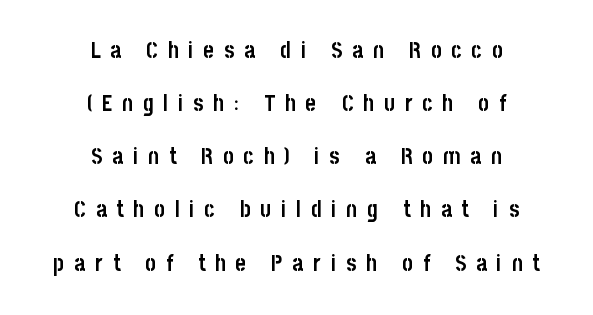
Q: Is the text bold? A: Yes.
Q: Is the text italic (slanted)? A: No, it is upright.
Q: Is the text underlined? A: No.
Q: How is the paragraph aligned? A: Centered.
Q: Is the spacing between letters normal or unusually wide? A: Unusually wide.
Q: Is the spacing between lines tight, normal or loose? A: Loose.
